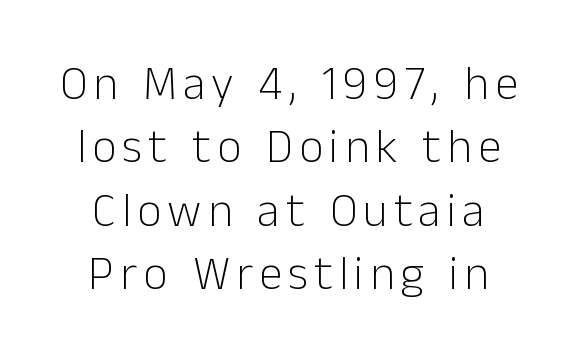
{"serif": "no", "italic": "no", "bold": "no", "weight": "light", "width": "normal", "stroke_contrast": "low", "x_height": "medium", "monospaced": "no", "underline": "no", "align": "center", "line_spacing": "normal", "line_spacing_ratio": 1.35, "glyph_px": 47}
